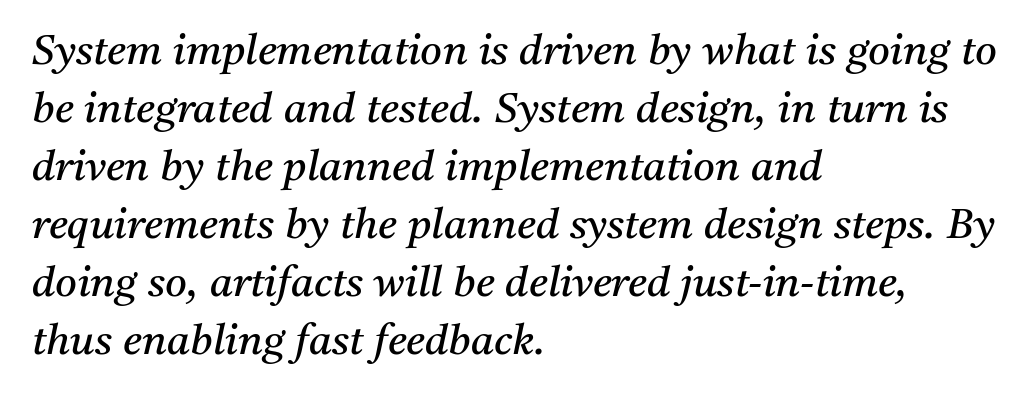
The image shows 42 px regular-weight serif type, italic (leaning right); set left-aligned, normal line spacing (1.38x), normal letter spacing, not underlined; medium stroke contrast and a medium x-height.
